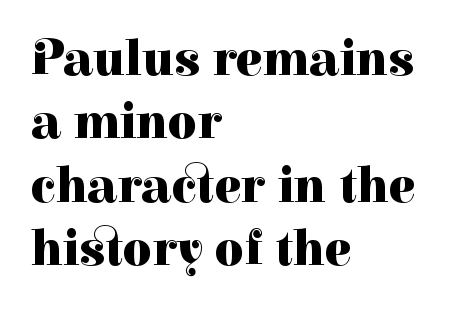
Q: Is the text bold? A: Yes.
Q: Is the text italic (slanted)? A: No, it is upright.
Q: Is the typeface a serif or a sans-serif typeface? A: Serif.
Q: Is the text underlined? A: No.
Q: How is the paragraph aligned? A: Left-aligned.
Q: Is the spacing between letters normal or unusually wide? A: Normal.
Q: Is the spacing between lines tight, normal or loose? A: Normal.
Q: Width (condensed, normal, or wide)? A: Normal.
Q: Stroke contrast? A: High.
Q: x-height? A: Medium.
Q: Monospaced? A: No.
